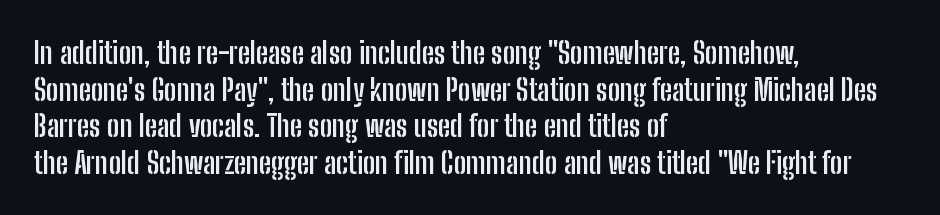
These lines are rendered in a variable-pitch font. Between one letter and the next there's only the usual sliver of space. These lines stack with their left ends in a neat column. This is the regular roman posture of the typeface.
